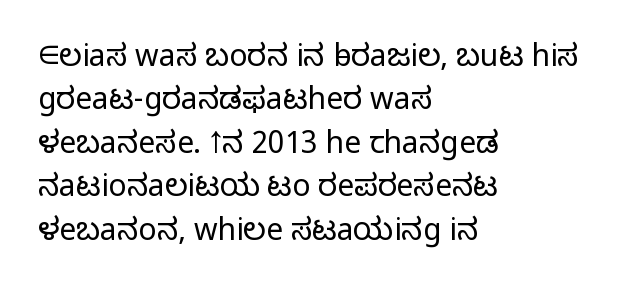
Q: Is the text bold? A: No.
Q: Is the text italic (slanted)? A: No, it is upright.
Q: Is the typeface a serif or a sans-serif typeface? A: Sans-serif.
Q: Is the text underlined? A: No.
Q: How is the paragraph aligned? A: Left-aligned.
Q: Is the spacing between letters normal or unusually wide? A: Normal.
Q: Is the spacing between lines tight, normal or loose? A: Normal.
Q: Width (condensed, normal, or wide)? A: Normal.
Q: Stroke contrast? A: Low.
Q: x-height? A: Medium.
Q: Monospaced? A: No.
